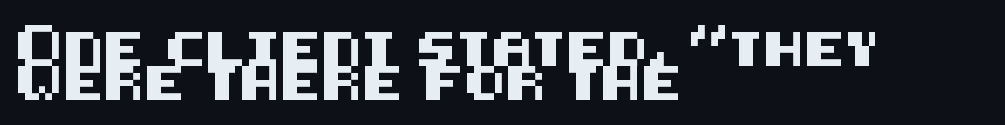
Q: Is the text italic (slanted)? A: No, it is upright.
Q: Is the typeface a serif or a sans-serif typeface? A: Sans-serif.
Q: Is the text underlined? A: No.
Q: How is the paragraph aligned? A: Left-aligned.
Q: Is the spacing between letters normal or unusually wide? A: Normal.
Q: Is the spacing between lines tight, normal or loose? A: Tight.
Q: Width (condensed, normal, or wide)? A: Normal.
Q: Stroke contrast? A: Medium.
Q: x-height? A: Large.
